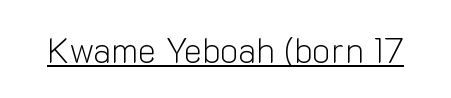
Q: Is the text bold? A: No.
Q: Is the text italic (slanted)? A: No, it is upright.
Q: Is the typeface a serif or a sans-serif typeface? A: Sans-serif.
Q: Is the text underlined? A: Yes.
Q: Is the spacing between letters normal or unusually wide? A: Normal.
Q: Width (condensed, normal, or wide)? A: Normal.
Q: Stroke contrast? A: Low.
Q: x-height? A: Medium.
Q: Monospaced? A: No.
